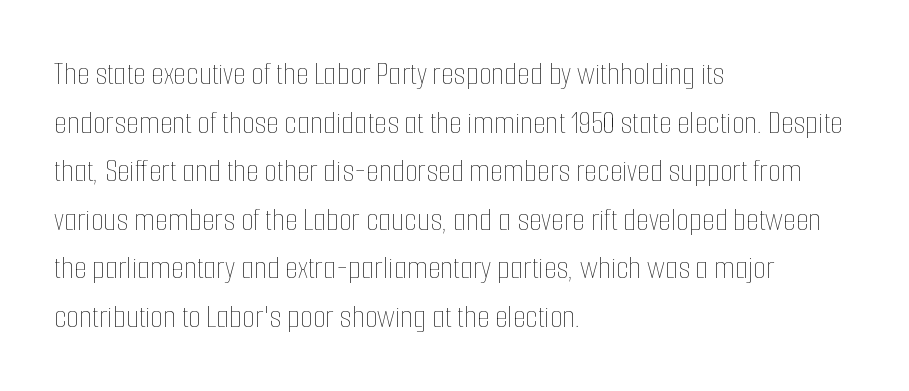
The image shows 33 px thin, condensed type, upright; set left-aligned, normal line spacing (1.47x), normal letter spacing, not underlined; low stroke contrast and a medium x-height.
